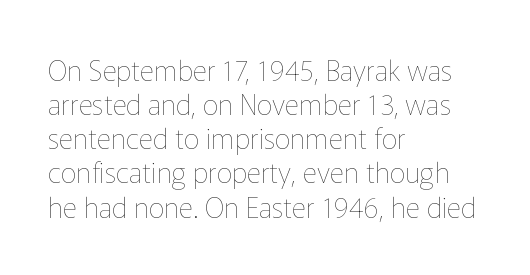
{"italic": "no", "bold": "no", "weight": "thin", "width": "normal", "stroke_contrast": "low", "x_height": "medium", "monospaced": "no", "underline": "no", "align": "left", "line_spacing_ratio": 1.22, "letter_spacing": "normal", "letter_spacing_em": 0.0, "glyph_px": 28}
